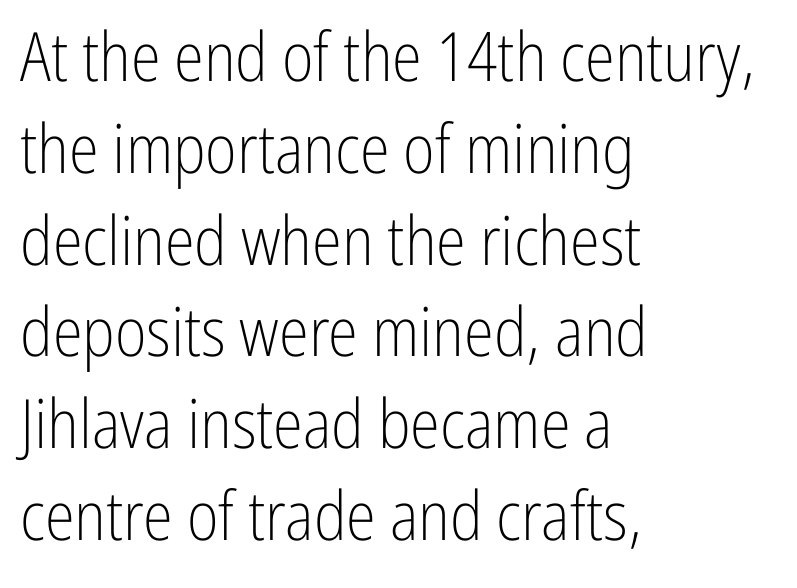
The image shows 68 px light, condensed sans-serif type, upright; set left-aligned, normal line spacing (1.35x), normal letter spacing, not underlined; low stroke contrast and a medium x-height.
